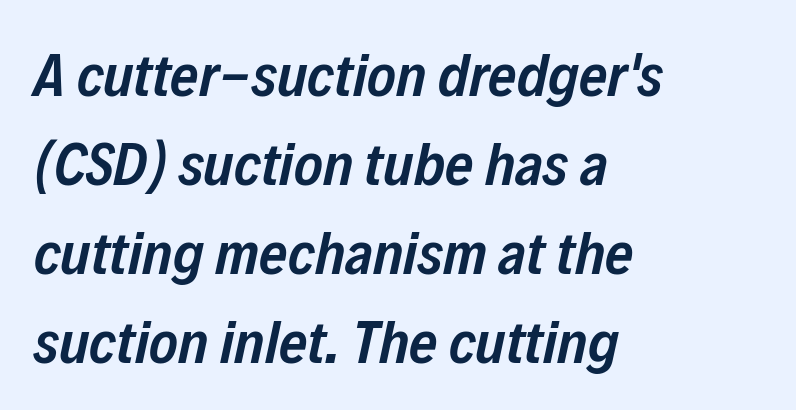
An italicized treatment has been applied to the whole sample. Compared with an ordinary text face, these strokes are moderately heavier — a semibold. Varying glyph widths throughout — classic text-font behaviour. Horizontally, the lines are justified to the leading edge only. The type is set solid horizontally, with unmodified tracking.
